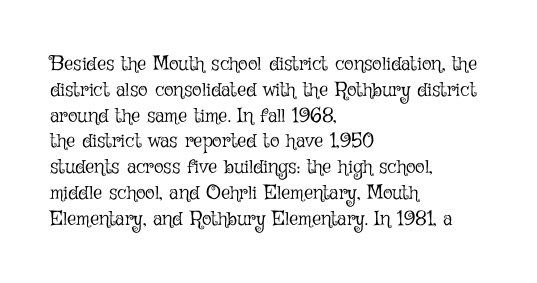
The image shows 20 px text type, upright; set left-aligned, normal line spacing (1.29x), normal letter spacing, not underlined.
